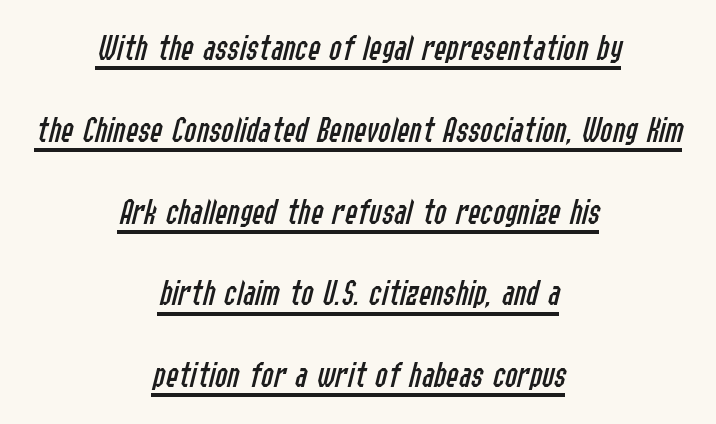
Q: Is the text bold? A: No.
Q: Is the text italic (slanted)? A: Yes, it leans right by about 14 degrees.
Q: Is the text underlined? A: Yes.
Q: How is the paragraph aligned? A: Centered.
Q: Is the spacing between letters normal or unusually wide? A: Normal.
Q: Is the spacing between lines tight, normal or loose? A: Loose.
Q: Width (condensed, normal, or wide)? A: Condensed.
Q: Stroke contrast? A: Low.
Q: x-height? A: Medium.
Q: Monospaced? A: No.
